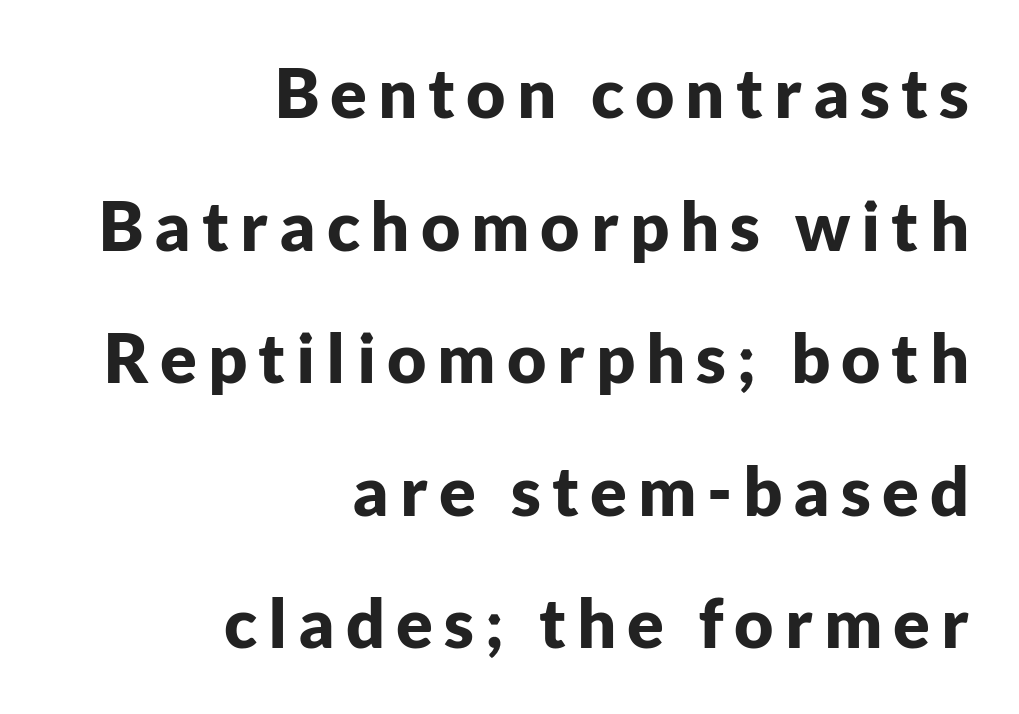
{"serif": "no", "italic": "no", "bold": "yes", "weight": "bold", "width": "normal", "stroke_contrast": "low", "x_height": "medium", "monospaced": "no", "underline": "no", "align": "right", "line_spacing": "loose", "line_spacing_ratio": 1.95, "glyph_px": 68}
